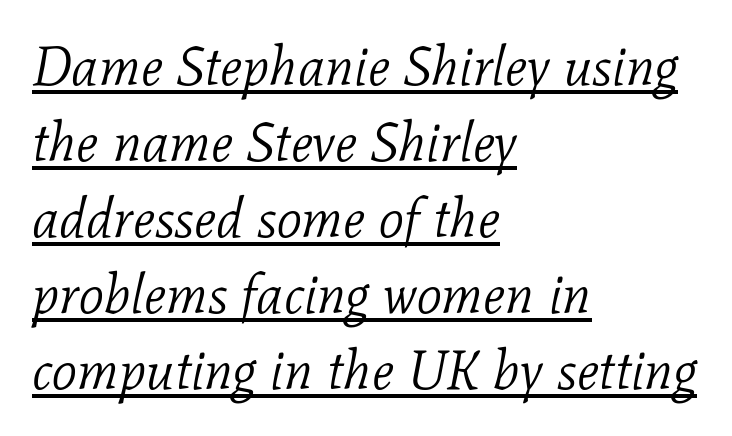
{"serif": "yes", "italic": "yes", "lean": "right", "slant_degrees": 11, "bold": "no", "weight": "light", "width": "normal", "stroke_contrast": "low", "x_height": "medium", "monospaced": "no", "underline": "yes", "align": "left", "line_spacing": "normal", "line_spacing_ratio": 1.38, "letter_spacing": "normal", "letter_spacing_em": 0.0, "glyph_px": 55}
